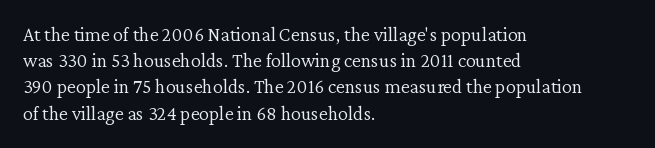
The image shows 20 px text type, upright; set left-aligned, normal line spacing (1.31x), normal letter spacing, not underlined.
